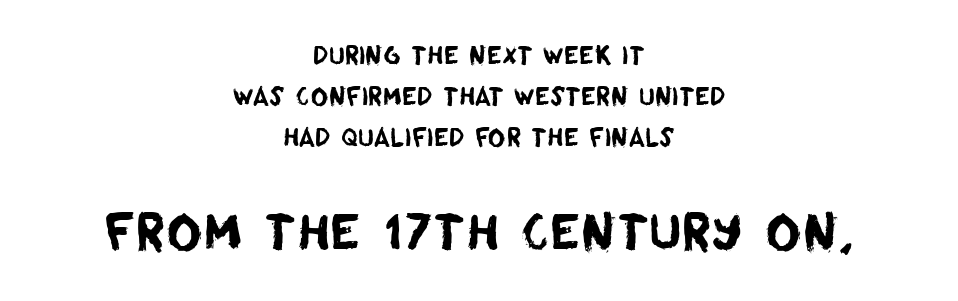
Q: Is the typeface a serif or a sans-serif typeface? A: Sans-serif.
Q: Is the text underlined? A: No.
Q: How is the paragraph aligned? A: Centered.
Q: Is the spacing between letters normal or unusually wide? A: Normal.
Q: Is the spacing between lines tight, normal or loose? A: Normal.
Q: Which block of text is set in a larger size, the first (top) or the second (bottom)? A: The second (bottom) one.
Q: Width (condensed, normal, or wide)? A: Normal.
Q: Stroke contrast? A: Low.
Q: x-height? A: Large.
Q: Monospaced? A: No.
